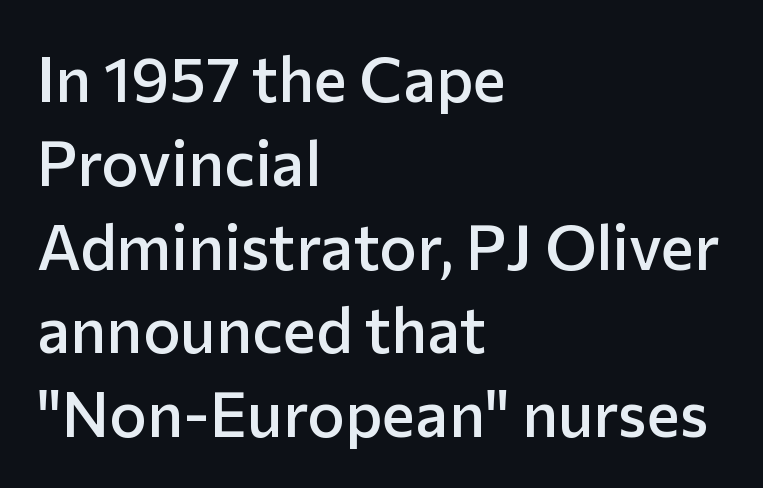
Q: Is the text bold? A: Semi-bold.
Q: Is the text italic (slanted)? A: No, it is upright.
Q: Is the typeface a serif or a sans-serif typeface? A: Sans-serif.
Q: Is the text underlined? A: No.
Q: How is the paragraph aligned? A: Left-aligned.
Q: Is the spacing between letters normal or unusually wide? A: Normal.
Q: Is the spacing between lines tight, normal or loose? A: Normal.
Q: Width (condensed, normal, or wide)? A: Normal.
Q: Stroke contrast? A: Low.
Q: x-height? A: Medium.
Q: Monospaced? A: No.
